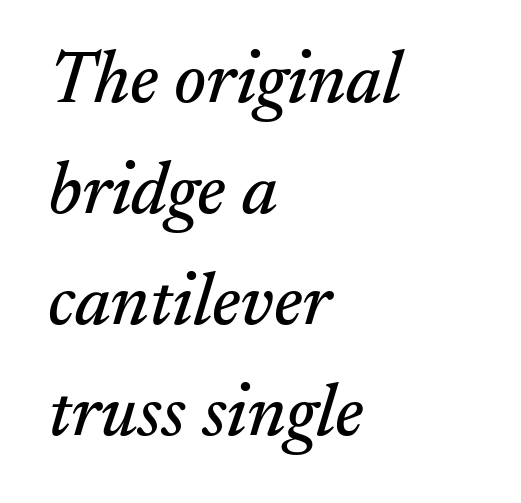
Q: Is the text italic (slanted)? A: Yes, it leans right by about 17 degrees.
Q: Is the typeface a serif or a sans-serif typeface? A: Serif.
Q: Is the text underlined? A: No.
Q: How is the paragraph aligned? A: Left-aligned.
Q: Is the spacing between letters normal or unusually wide? A: Normal.
Q: Is the spacing between lines tight, normal or loose? A: Normal.
Q: Width (condensed, normal, or wide)? A: Normal.
Q: Stroke contrast? A: Medium.
Q: x-height? A: Small.
Q: Monospaced? A: No.
